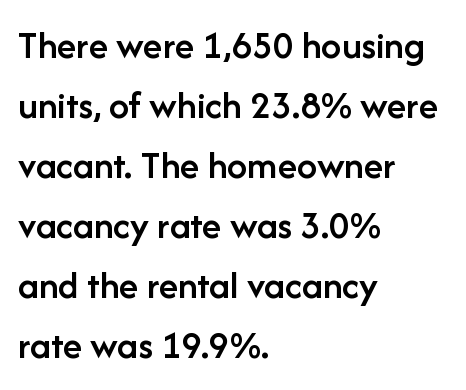
The image shows 40 px semibold sans-serif type, upright; set left-aligned, normal line spacing (1.5x), normal letter spacing, not underlined; low stroke contrast and a medium x-height.
